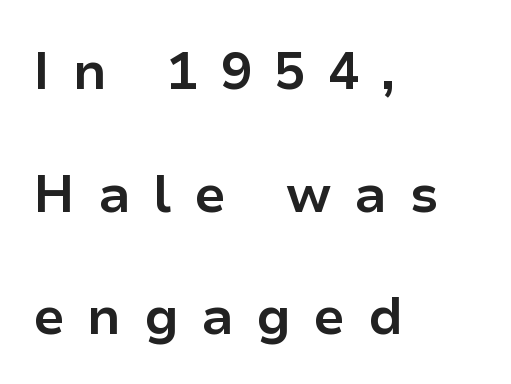
The image shows 52 px bold sans-serif type, upright; set left-aligned, loose line spacing (2.36x), unusually wide letter spacing (+0.43 em), not underlined; low stroke contrast and a medium x-height.
